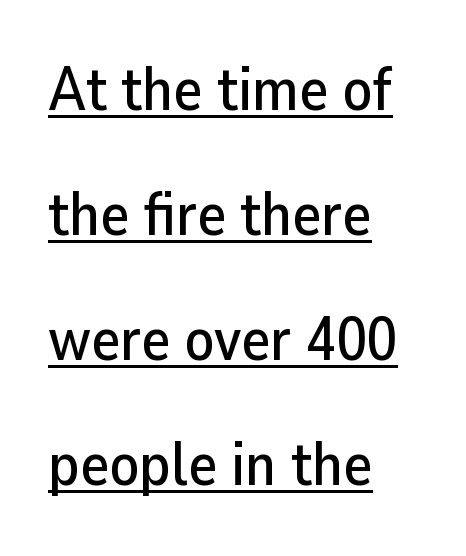
Q: Is the text italic (slanted)? A: No, it is upright.
Q: Is the typeface a serif or a sans-serif typeface? A: Sans-serif.
Q: Is the text underlined? A: Yes.
Q: How is the paragraph aligned? A: Left-aligned.
Q: Is the spacing between letters normal or unusually wide? A: Normal.
Q: Is the spacing between lines tight, normal or loose? A: Loose.
Q: Width (condensed, normal, or wide)? A: Normal.
Q: Stroke contrast? A: Low.
Q: x-height? A: Medium.
Q: Monospaced? A: No.
